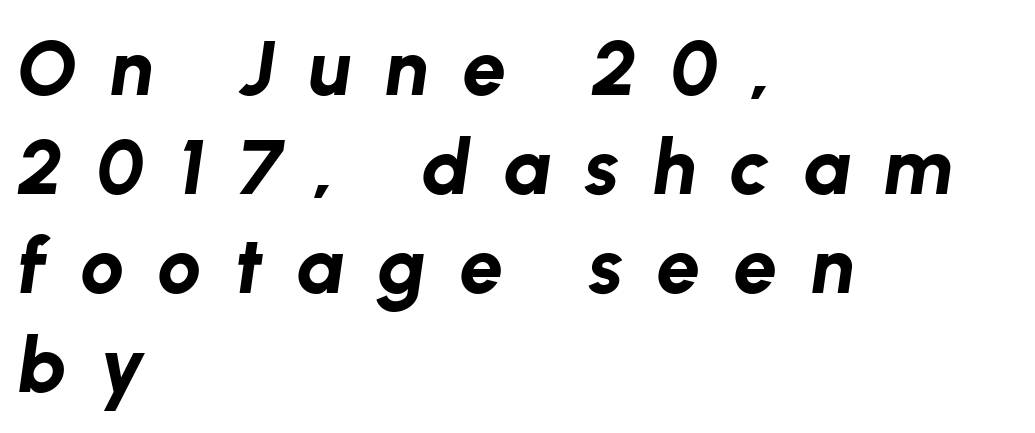
{"italic": "yes", "lean": "right", "slant_degrees": 8, "bold": "yes", "weight": "bold", "width": "normal", "stroke_contrast": "low", "x_height": "medium", "monospaced": "no", "underline": "no", "align": "left", "line_spacing": "normal", "line_spacing_ratio": 1.27, "letter_spacing": "wide", "letter_spacing_em": 0.43, "glyph_px": 78}
